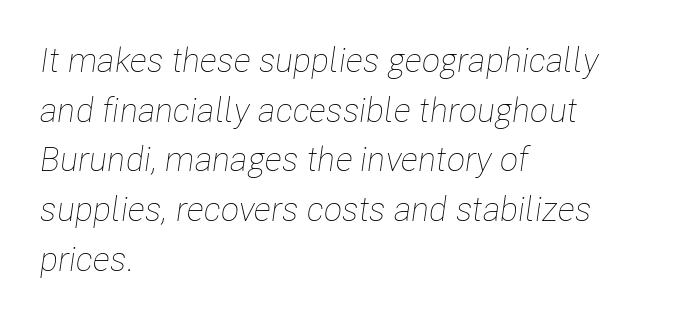
Q: Is the text bold? A: No.
Q: Is the text italic (slanted)? A: Yes, it leans right by about 8 degrees.
Q: Is the text underlined? A: No.
Q: How is the paragraph aligned? A: Left-aligned.
Q: Is the spacing between letters normal or unusually wide? A: Normal.
Q: Is the spacing between lines tight, normal or loose? A: Normal.
Q: Width (condensed, normal, or wide)? A: Condensed.
Q: Stroke contrast? A: Low.
Q: x-height? A: Medium.
Q: Monospaced? A: No.
